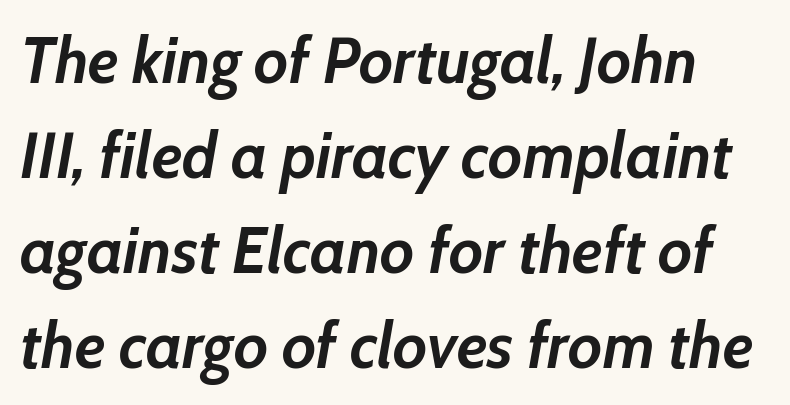
{"italic": "yes", "lean": "right", "slant_degrees": 10, "bold": "yes", "weight": "semibold", "width": "normal", "stroke_contrast": "low", "x_height": "medium", "monospaced": "no", "underline": "no", "line_spacing": "normal", "line_spacing_ratio": 1.46, "letter_spacing": "normal", "letter_spacing_em": 0.0, "glyph_px": 65}
